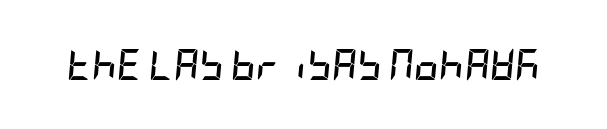
{"italic": "yes", "lean": "right", "slant_degrees": 5, "bold": "yes", "weight": "semibold", "width": "condensed", "stroke_contrast": "low", "x_height": "large", "underline": "no", "letter_spacing": "normal", "letter_spacing_em": 0.0, "glyph_px": 31}
